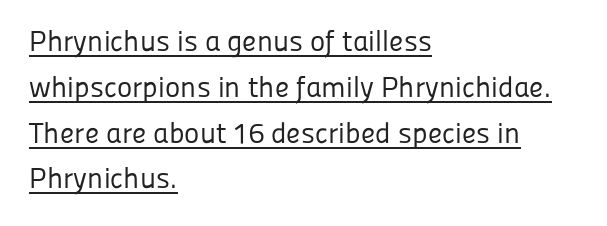
The image shows 29 px regular-weight sans-serif type, upright; set left-aligned, normal line spacing (1.58x), normal letter spacing, underlined; low stroke contrast and a medium x-height.
